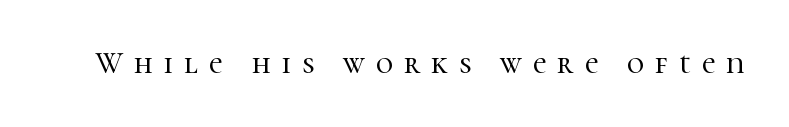
Q: Is the text italic (slanted)? A: No, it is upright.
Q: Is the typeface a serif or a sans-serif typeface? A: Serif.
Q: Is the text underlined? A: No.
Q: Is the spacing between letters normal or unusually wide? A: Unusually wide.
Q: Width (condensed, normal, or wide)? A: Normal.
Q: Stroke contrast? A: High.
Q: x-height? A: Medium.
Q: Monospaced? A: No.
